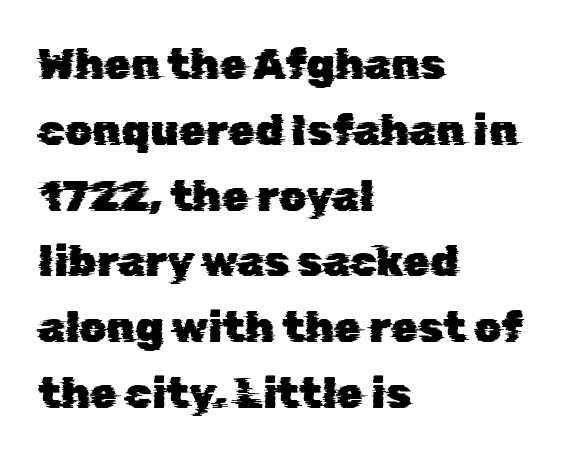
{"serif": "no", "width": "normal", "stroke_contrast": "low", "x_height": "medium", "monospaced": "no", "underline": "no", "align": "left", "line_spacing": "normal", "line_spacing_ratio": 1.53, "letter_spacing": "normal", "letter_spacing_em": 0.0, "glyph_px": 43}
